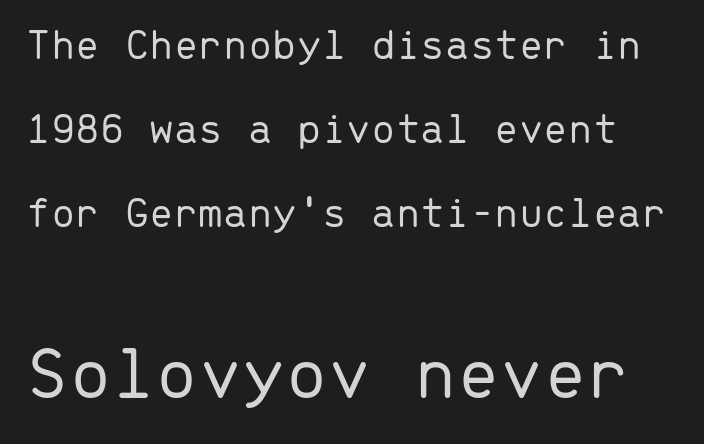
The image shows 77 px light sans-serif type, upright, monospaced; set loose line spacing (1.91x), normal letter spacing, not underlined; the second (bottom) block is 1.75x larger; low stroke contrast and a medium x-height.
